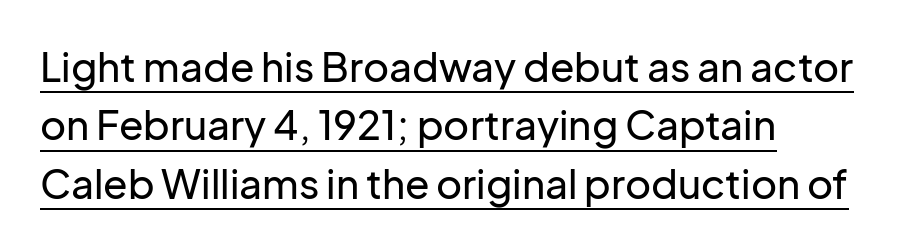
Unlike a traditional serif, this face leaves its strokes unadorned. What decoration does the sample have? An underline. Horizontal alignment here is leftward, the default for most running prose. The line-height multiplier appears to be the usual default. Characters remain perfectly vertical along every line. Varying glyph widths throughout — classic text-font behaviour.
